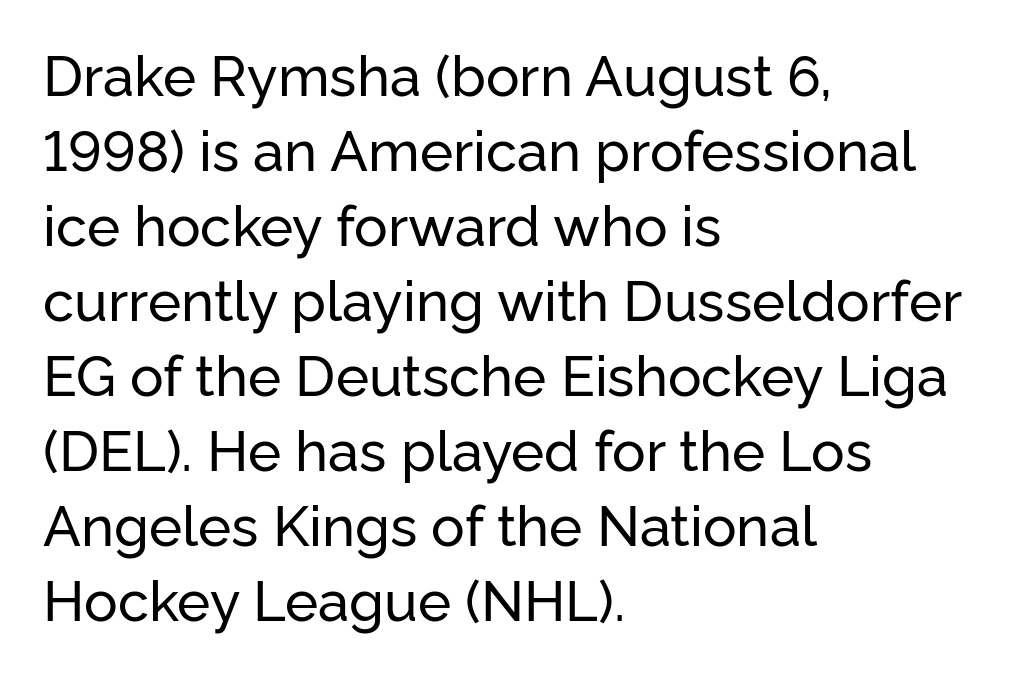
The image shows 56 px sans-serif type, upright; set left-aligned, normal line spacing (1.34x), normal letter spacing, not underlined; low stroke contrast and a medium x-height.
